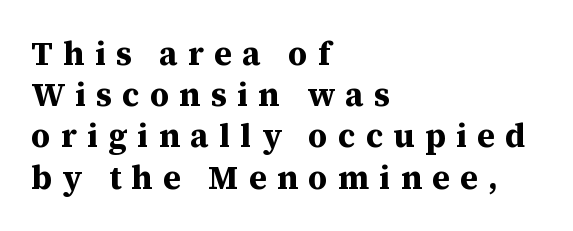
{"serif": "yes", "italic": "no", "bold": "yes", "weight": "bold", "width": "normal", "stroke_contrast": "medium", "x_height": "medium", "monospaced": "no", "underline": "no", "align": "left", "line_spacing": "normal", "line_spacing_ratio": 1.25, "letter_spacing": "wide", "letter_spacing_em": 0.31, "glyph_px": 33}
